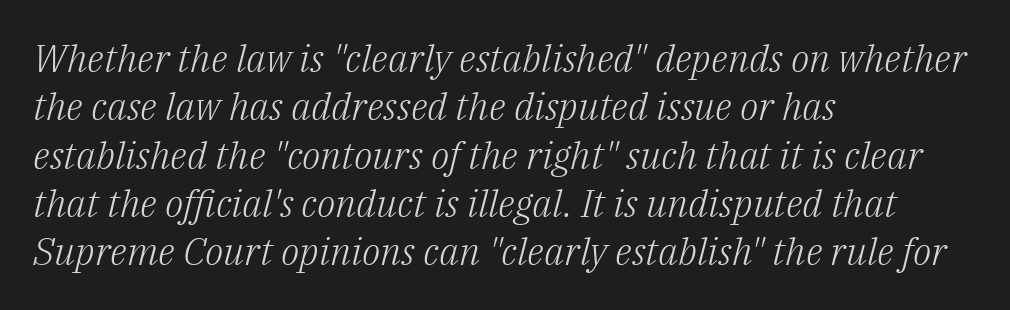
{"serif": "yes", "italic": "yes", "lean": "right", "slant_degrees": 14, "bold": "no", "weight": "light", "width": "normal", "stroke_contrast": "low", "x_height": "medium", "monospaced": "no", "underline": "no", "align": "left", "line_spacing": "normal", "line_spacing_ratio": 1.27, "letter_spacing": "normal", "letter_spacing_em": 0.0, "glyph_px": 38}
